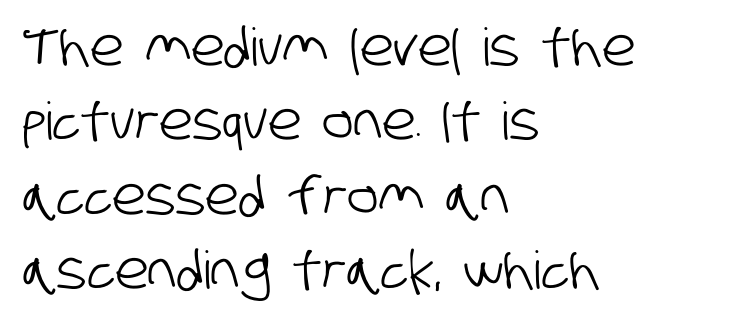
The image shows 52 px condensed sans-serif type; set left-aligned, normal line spacing (1.43x), normal letter spacing, not underlined; low stroke contrast and a large x-height.
